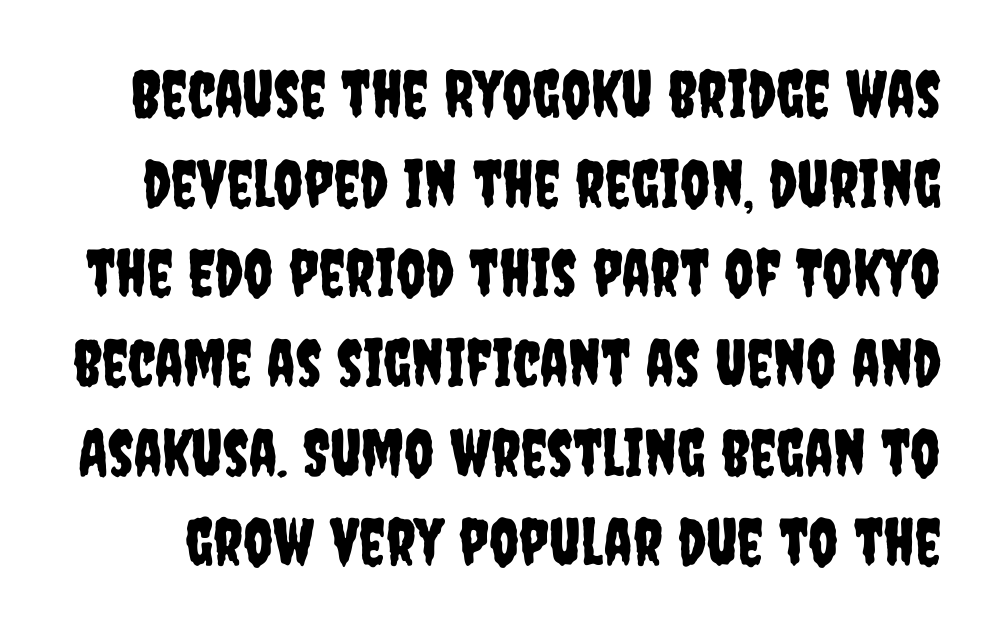
Q: Is the text italic (slanted)? A: No, it is upright.
Q: Is the typeface a serif or a sans-serif typeface? A: Sans-serif.
Q: Is the text underlined? A: No.
Q: Is the spacing between letters normal or unusually wide? A: Normal.
Q: Is the spacing between lines tight, normal or loose? A: Normal.
Q: Width (condensed, normal, or wide)? A: Condensed.
Q: Stroke contrast? A: Low.
Q: x-height? A: Large.
Q: Monospaced? A: No.
